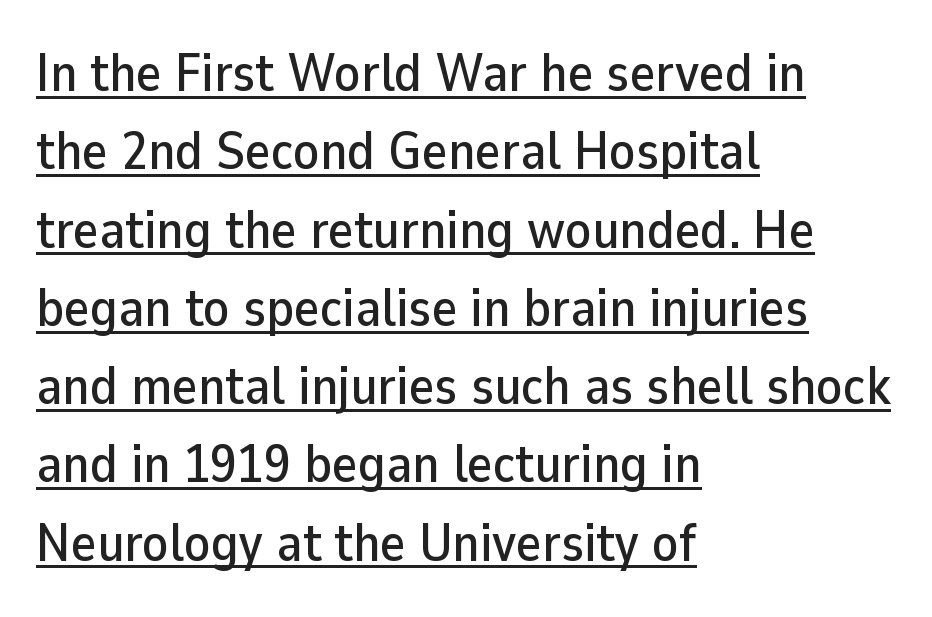
{"serif": "no", "italic": "no", "width": "normal", "stroke_contrast": "low", "x_height": "medium", "monospaced": "no", "underline": "yes", "align": "left", "line_spacing": "normal", "line_spacing_ratio": 1.45, "letter_spacing": "normal", "letter_spacing_em": 0.0, "glyph_px": 54}
